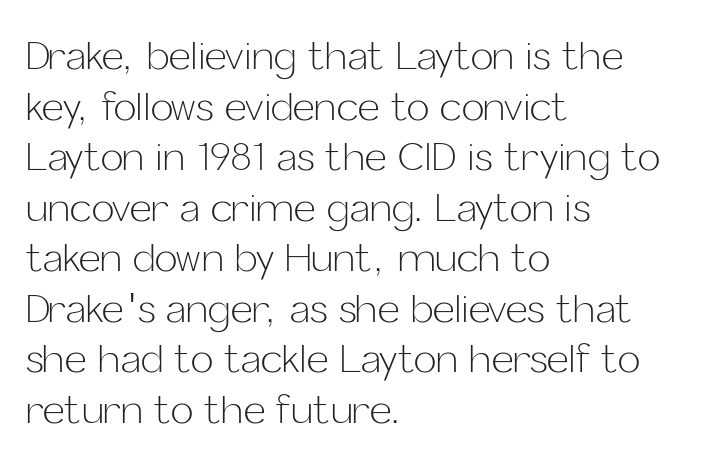
Q: Is the text bold? A: No.
Q: Is the text italic (slanted)? A: No, it is upright.
Q: Is the typeface a serif or a sans-serif typeface? A: Sans-serif.
Q: Is the text underlined? A: No.
Q: How is the paragraph aligned? A: Left-aligned.
Q: Is the spacing between letters normal or unusually wide? A: Normal.
Q: Is the spacing between lines tight, normal or loose? A: Normal.
Q: Width (condensed, normal, or wide)? A: Normal.
Q: Stroke contrast? A: Low.
Q: x-height? A: Medium.
Q: Monospaced? A: No.
